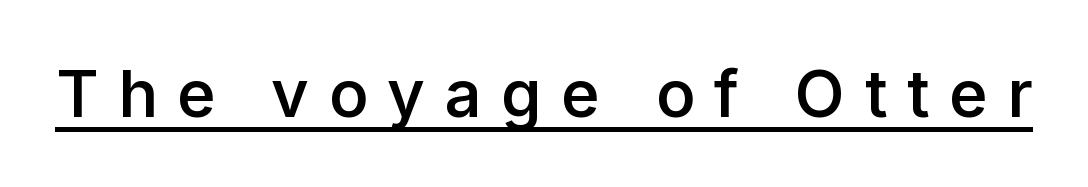
The image shows 65 px semibold sans-serif type, upright; set unusually wide letter spacing (+0.3 em), underlined; low stroke contrast and a medium x-height.
